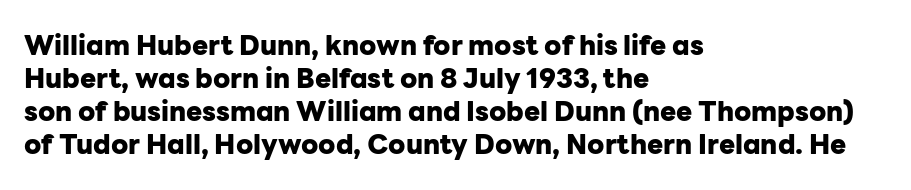
The image shows 27 px bold type, upright; set left-aligned, line spacing 1.22x, normal letter spacing, not underlined.
